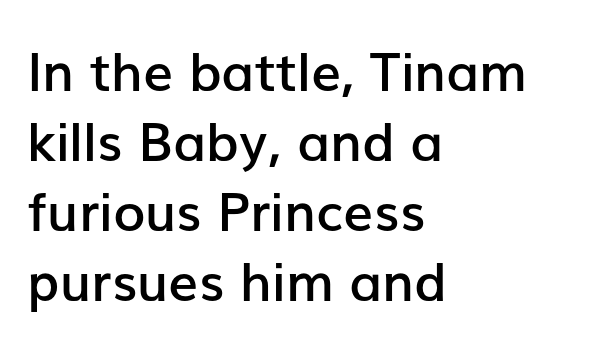
{"serif": "no", "italic": "no", "bold": "semi", "weight": "semibold", "width": "normal", "stroke_contrast": "low", "x_height": "medium", "monospaced": "no", "underline": "no", "align": "left", "line_spacing": "normal", "line_spacing_ratio": 1.32, "letter_spacing": "normal", "letter_spacing_em": 0.0, "glyph_px": 53}
